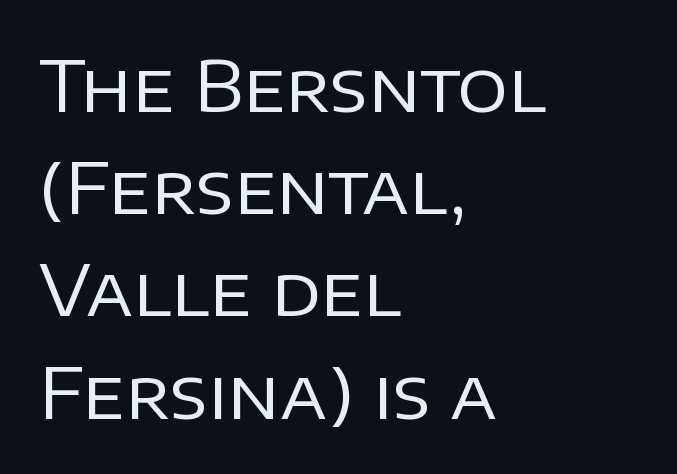
Q: Is the text bold? A: No.
Q: Is the text italic (slanted)? A: No, it is upright.
Q: Is the typeface a serif or a sans-serif typeface? A: Sans-serif.
Q: Is the text underlined? A: No.
Q: How is the paragraph aligned? A: Left-aligned.
Q: Is the spacing between letters normal or unusually wide? A: Normal.
Q: Is the spacing between lines tight, normal or loose? A: Normal.
Q: Width (condensed, normal, or wide)? A: Normal.
Q: Stroke contrast? A: Low.
Q: x-height? A: Large.
Q: Monospaced? A: No.
